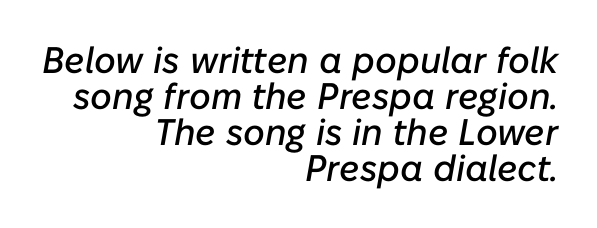
The image shows 37 px text type, italic (leaning right); set right-aligned, tight line spacing (0.97x), normal letter spacing, not underlined; low stroke contrast and a medium x-height.
